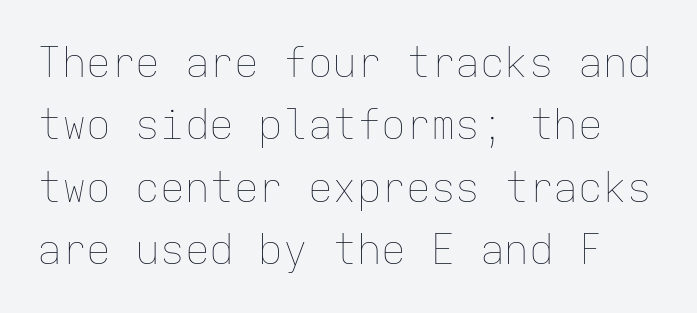
{"italic": "no", "bold": "no", "weight": "thin", "width": "normal", "stroke_contrast": "low", "x_height": "medium", "monospaced": "yes", "underline": "no", "line_spacing": "normal", "line_spacing_ratio": 1.52, "letter_spacing": "normal", "letter_spacing_em": 0.0, "glyph_px": 41}
